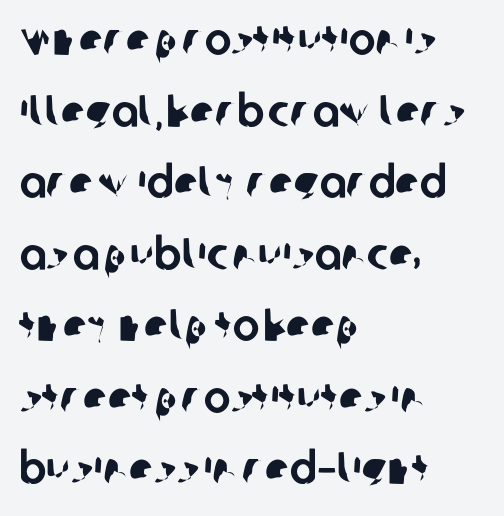
Q: Is the typeface a serif or a sans-serif typeface? A: Sans-serif.
Q: Is the text underlined? A: No.
Q: How is the paragraph aligned? A: Left-aligned.
Q: Is the spacing between letters normal or unusually wide? A: Normal.
Q: Is the spacing between lines tight, normal or loose? A: Normal.
Q: Width (condensed, normal, or wide)? A: Normal.
Q: Stroke contrast? A: Low.
Q: x-height? A: Large.
Q: Monospaced? A: No.
